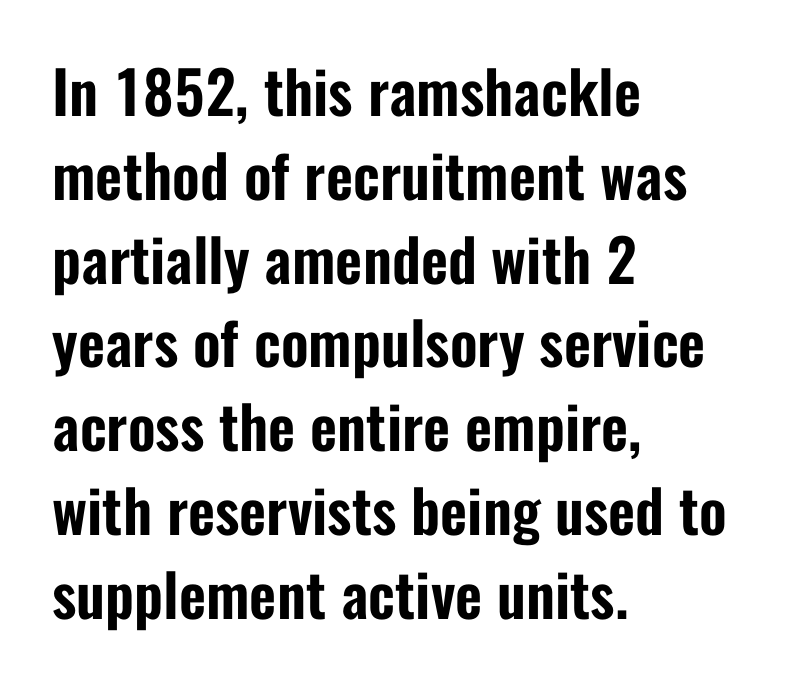
The image shows 59 px condensed sans-serif type, upright; set left-aligned, normal line spacing (1.42x), normal letter spacing, not underlined; low stroke contrast and a medium x-height.
